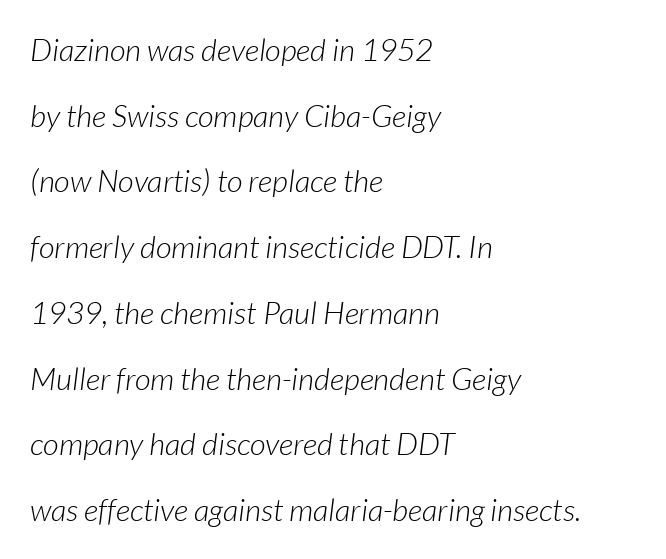
The passage shown is typed in a proportional face where columns would drift. Weight class: somewhere from thin through regular. These lines keep a tight, regular rhythm from letter to letter. Only glyphs here, with clear space below each row. Line spacing here is loose. Where is the straight margin? On the left.
